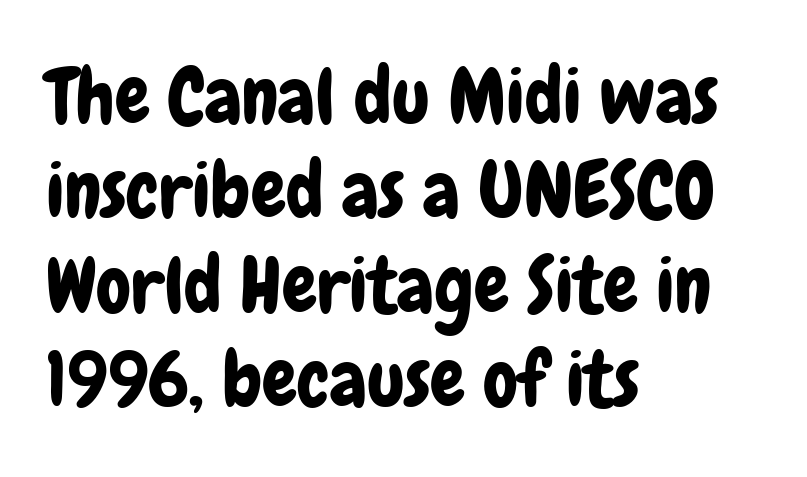
The image shows 78 px condensed sans-serif type, upright; set left-aligned, line spacing 1.21x, normal letter spacing, not underlined; low stroke contrast and a medium x-height.
